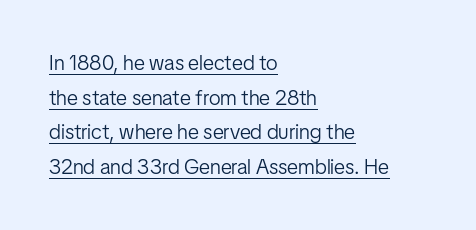
{"italic": "no", "bold": "no", "underline": "yes", "align": "left", "line_spacing": "normal", "line_spacing_ratio": 1.65, "letter_spacing": "normal", "letter_spacing_em": 0.0, "glyph_px": 21}
